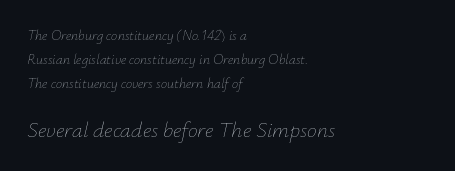
The lines sit at an ordinary, default distance from one another. The tracking reads as untouched default to a designer's eye. The text block is weighted toward the left margin, trailing off unevenly rightward. The letterforms sit at book weight or below.
